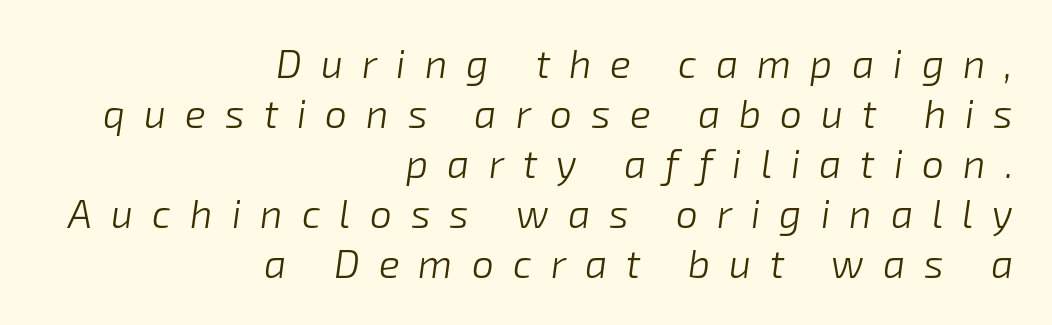
Q: Is the text bold? A: No.
Q: Is the text italic (slanted)? A: Yes, it leans right by about 8 degrees.
Q: Is the text underlined? A: No.
Q: How is the paragraph aligned? A: Right-aligned.
Q: Is the spacing between letters normal or unusually wide? A: Unusually wide.
Q: Is the spacing between lines tight, normal or loose? A: Normal.
Q: Width (condensed, normal, or wide)? A: Normal.
Q: Stroke contrast? A: Low.
Q: x-height? A: Medium.
Q: Monospaced? A: No.
